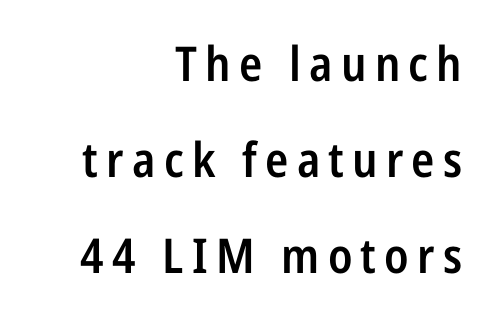
Q: Is the text bold? A: Semi-bold.
Q: Is the text italic (slanted)? A: No, it is upright.
Q: Is the typeface a serif or a sans-serif typeface? A: Sans-serif.
Q: Is the text underlined? A: No.
Q: How is the paragraph aligned? A: Right-aligned.
Q: Is the spacing between lines tight, normal or loose? A: Loose.
Q: Width (condensed, normal, or wide)? A: Condensed.
Q: Stroke contrast? A: Low.
Q: x-height? A: Medium.
Q: Monospaced? A: No.
